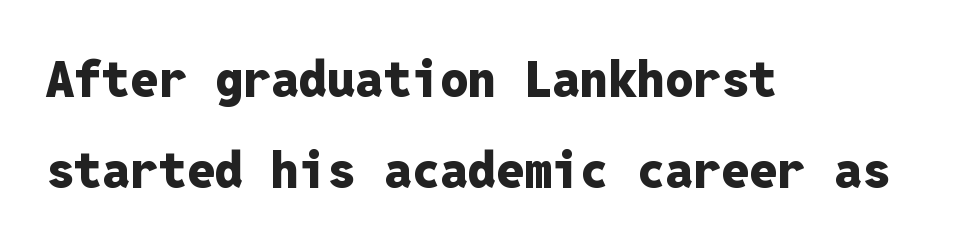
Q: Is the text bold? A: Yes.
Q: Is the text italic (slanted)? A: No, it is upright.
Q: Is the typeface a serif or a sans-serif typeface? A: Sans-serif.
Q: Is the text underlined? A: No.
Q: How is the paragraph aligned? A: Left-aligned.
Q: Is the spacing between letters normal or unusually wide? A: Normal.
Q: Width (condensed, normal, or wide)? A: Normal.
Q: Stroke contrast? A: Low.
Q: x-height? A: Medium.
Q: Monospaced? A: Yes.
